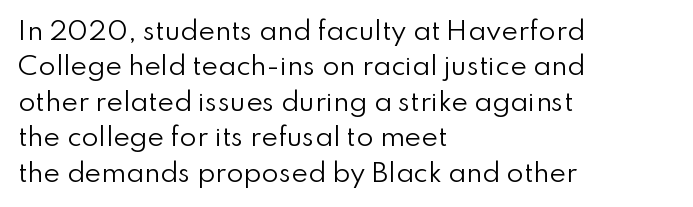
{"italic": "no", "bold": "no", "underline": "no", "align": "left", "line_spacing": "normal", "line_spacing_ratio": 1.42, "letter_spacing": "normal", "letter_spacing_em": 0.0, "glyph_px": 25}
